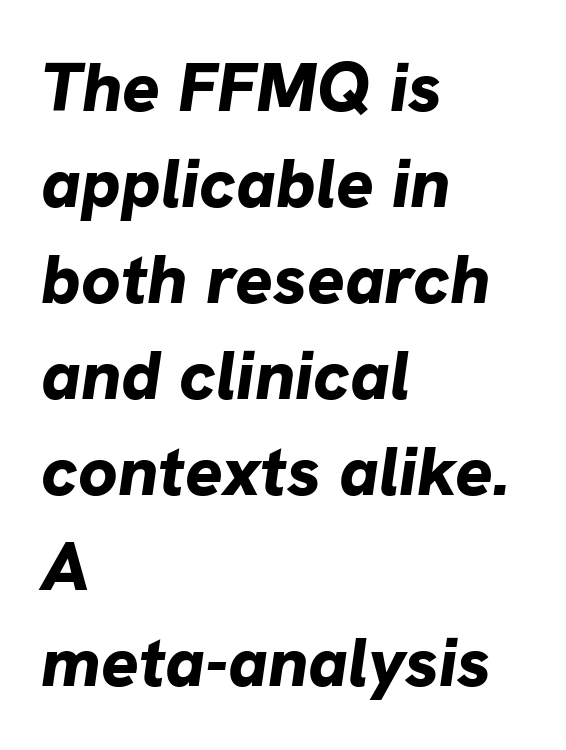
Strong, thick strokes mark this as bold type. Words float on clear page, feet unadorned. Between one letter and the next there's only the usual sliver of space. You can tell it's italic because the verticals aren't actually vertical. The leading is moderate, giving the passage an even texture.
